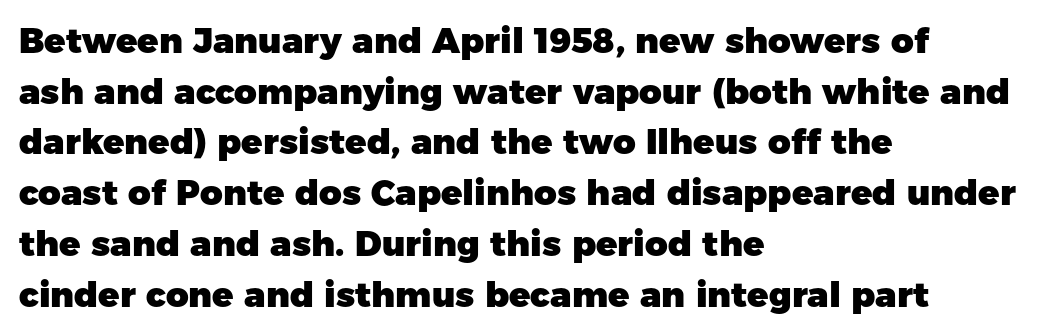
The image shows 35 px heavy sans-serif type, upright; set left-aligned, normal line spacing (1.45x), normal letter spacing, not underlined; low stroke contrast and a medium x-height.
